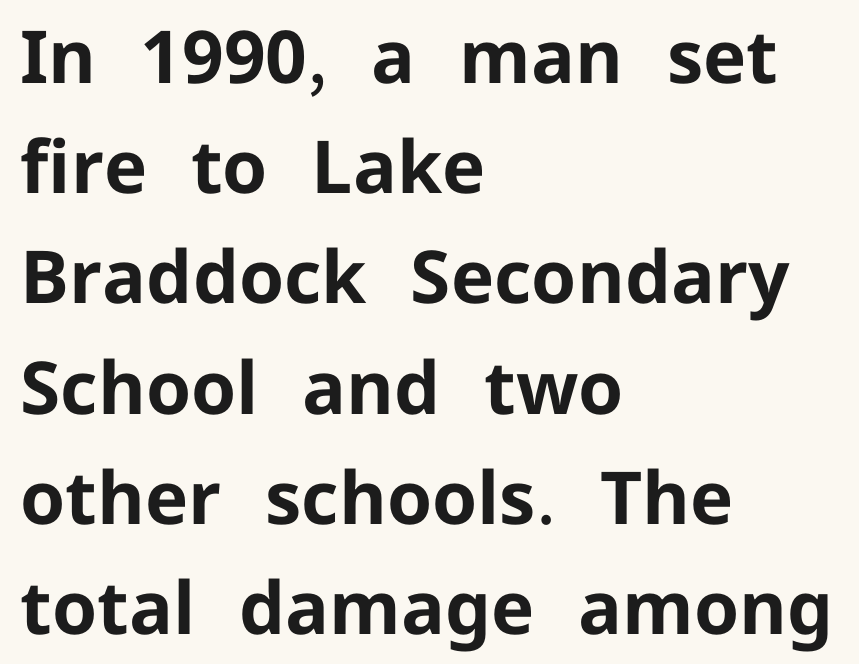
Q: Is the text bold? A: Yes.
Q: Is the text italic (slanted)? A: No, it is upright.
Q: Is the typeface a serif or a sans-serif typeface? A: Sans-serif.
Q: Is the text underlined? A: No.
Q: How is the paragraph aligned? A: Left-aligned.
Q: Is the spacing between letters normal or unusually wide? A: Normal.
Q: Is the spacing between lines tight, normal or loose? A: Normal.
Q: Width (condensed, normal, or wide)? A: Normal.
Q: Stroke contrast? A: Low.
Q: x-height? A: Medium.
Q: Monospaced? A: No.
